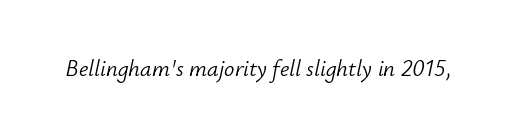
{"italic": "yes", "lean": "right", "slant_degrees": 12, "bold": "no", "underline": "no", "letter_spacing": "normal", "letter_spacing_em": 0.0, "glyph_px": 23}
